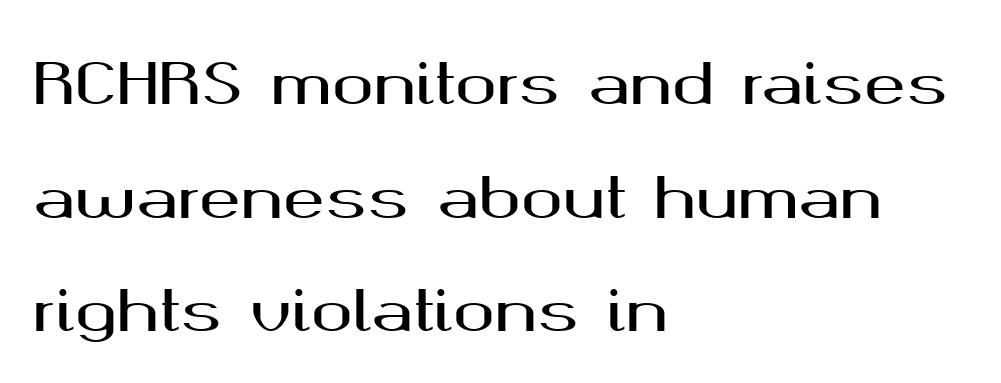
The image shows 56 px wide sans-serif type, upright; set left-aligned, loose line spacing (2.03x), normal letter spacing, not underlined; medium stroke contrast and a medium x-height.
